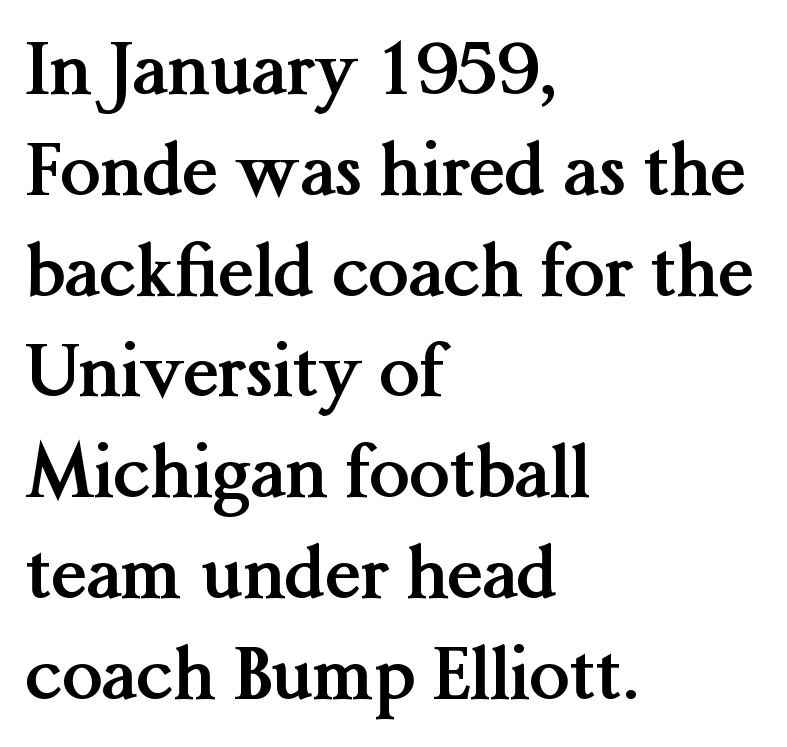
Each line starts at the same left margin while the right side varies. Classification — serif. The foot of each line stays bare and open. The leading is moderate, giving the passage an even texture. The letters advance in unequal steps, a hallmark of proportional type.
